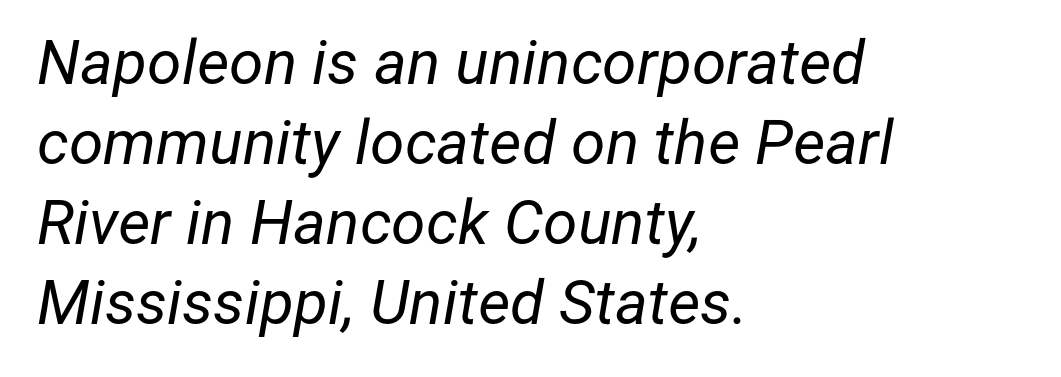
Q: Is the text bold? A: No.
Q: Is the text italic (slanted)? A: Yes, it leans right by about 12 degrees.
Q: Is the text underlined? A: No.
Q: How is the paragraph aligned? A: Left-aligned.
Q: Is the spacing between letters normal or unusually wide? A: Normal.
Q: Is the spacing between lines tight, normal or loose? A: Normal.
Q: Width (condensed, normal, or wide)? A: Normal.
Q: Stroke contrast? A: Low.
Q: x-height? A: Medium.
Q: Monospaced? A: No.
